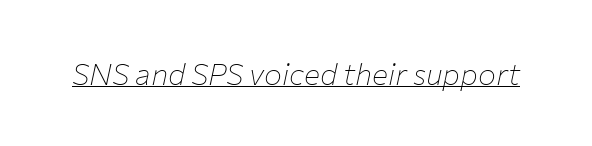
Q: Is the text bold? A: No.
Q: Is the text italic (slanted)? A: Yes, it leans right by about 12 degrees.
Q: Is the text underlined? A: Yes.
Q: Is the spacing between letters normal or unusually wide? A: Normal.
Q: Width (condensed, normal, or wide)? A: Normal.
Q: Stroke contrast? A: Low.
Q: x-height? A: Medium.
Q: Monospaced? A: No.
